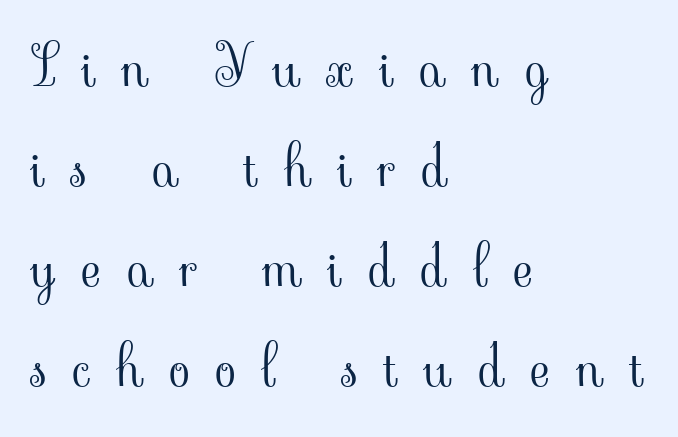
Q: Is the text bold? A: No.
Q: Is the text italic (slanted)? A: No, it is upright.
Q: Is the typeface a serif or a sans-serif typeface? A: Serif.
Q: Is the text underlined? A: No.
Q: How is the paragraph aligned? A: Left-aligned.
Q: Is the spacing between letters normal or unusually wide? A: Unusually wide.
Q: Width (condensed, normal, or wide)? A: Normal.
Q: Stroke contrast? A: Low.
Q: x-height? A: Small.
Q: Monospaced? A: No.
